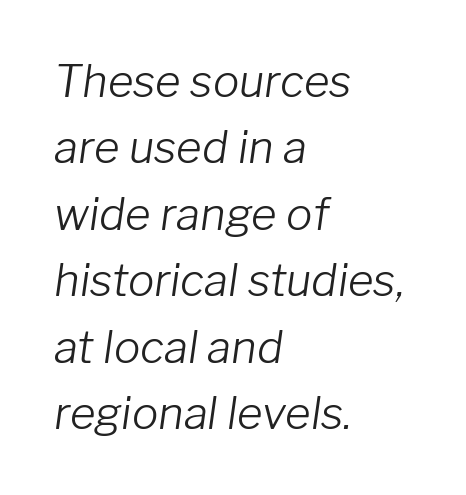
{"italic": "yes", "lean": "right", "slant_degrees": 8, "bold": "no", "weight": "light", "width": "normal", "stroke_contrast": "low", "x_height": "medium", "monospaced": "no", "underline": "no", "align": "left", "line_spacing": "normal", "line_spacing_ratio": 1.51, "letter_spacing": "normal", "letter_spacing_em": 0.0, "glyph_px": 44}
